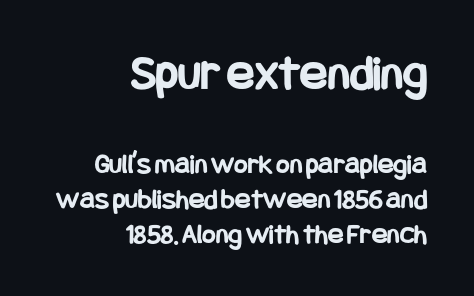
{"serif": "no", "italic": "no", "bold": "yes", "weight": "bold", "width": "condensed", "stroke_contrast": "low", "x_height": "large", "underline": "no", "align": "right", "line_spacing_ratio": 1.2, "letter_spacing": "normal", "letter_spacing_em": 0.0, "larger_block": "first", "size_ratio": 1.76, "glyph_px": 51}
